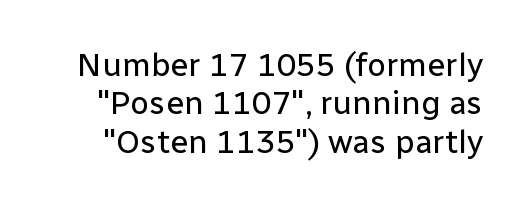
Tracking value appears to be zero — textbook default spacing. The glyphs in this specimen are sans serif. Every character sits straight up, as roman type does. Varying glyph widths throughout — classic text-font behaviour. Stem width sits at or under what a default text font uses. The area under the type is left untouched.
